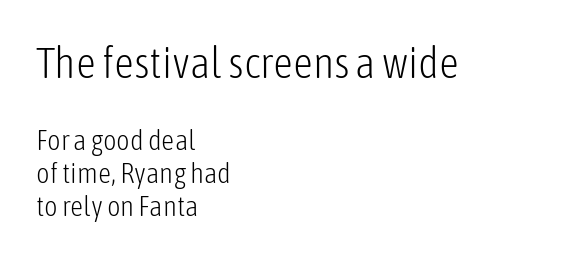
{"serif": "no", "italic": "no", "bold": "no", "weight": "light", "width": "condensed", "stroke_contrast": "low", "x_height": "medium", "monospaced": "no", "underline": "no", "align": "left", "line_spacing": "tight", "line_spacing_ratio": 1.15, "letter_spacing": "normal", "letter_spacing_em": 0.0, "larger_block": "first", "size_ratio": 1.52, "glyph_px": 44}
